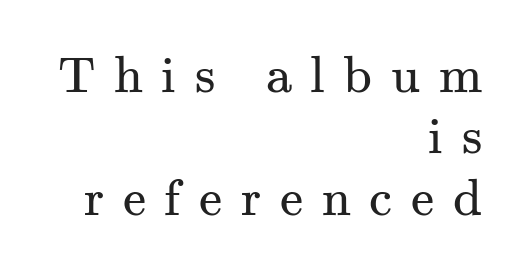
The image shows 52 px regular-weight serif type, upright; set right-aligned, line spacing 1.18x, unusually wide letter spacing (+0.36 em), not underlined; medium stroke contrast and a small x-height.
